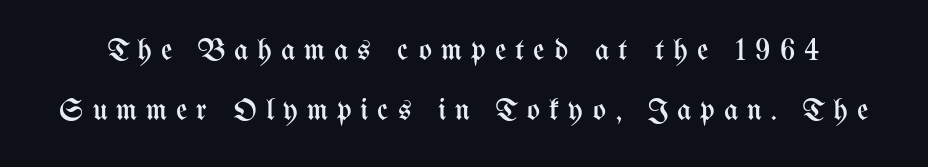
The font sits on the lighter half of the weight spectrum, regular included. Glyph-to-glyph distance is far greater than everyday printed text. It's the straight-up-and-down kind of type. Rows of type keep a wide berth in the vertical direction.
